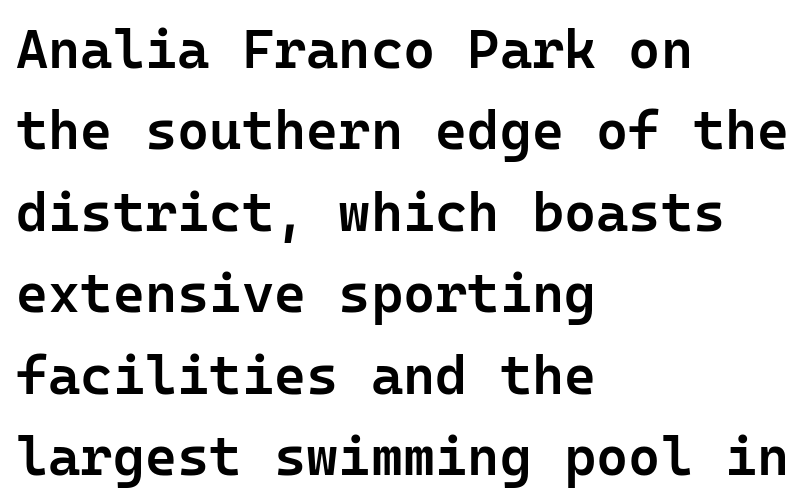
The image shows 55 px semibold sans-serif type, upright, monospaced; set left-aligned, normal line spacing (1.48x), normal letter spacing, not underlined; low stroke contrast and a medium x-height.
